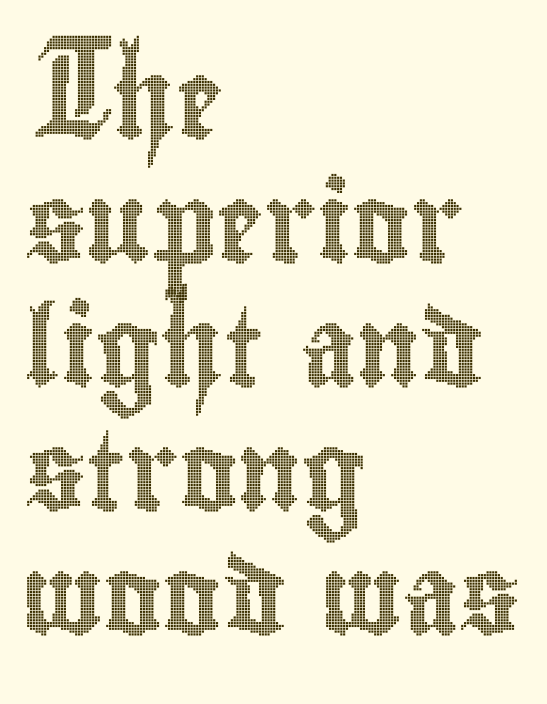
{"italic": "no", "width": "condensed", "x_height": "small", "monospaced": "no", "underline": "no", "align": "left", "line_spacing": "normal", "line_spacing_ratio": 1.57, "letter_spacing": "normal", "letter_spacing_em": 0.0, "glyph_px": 79}
